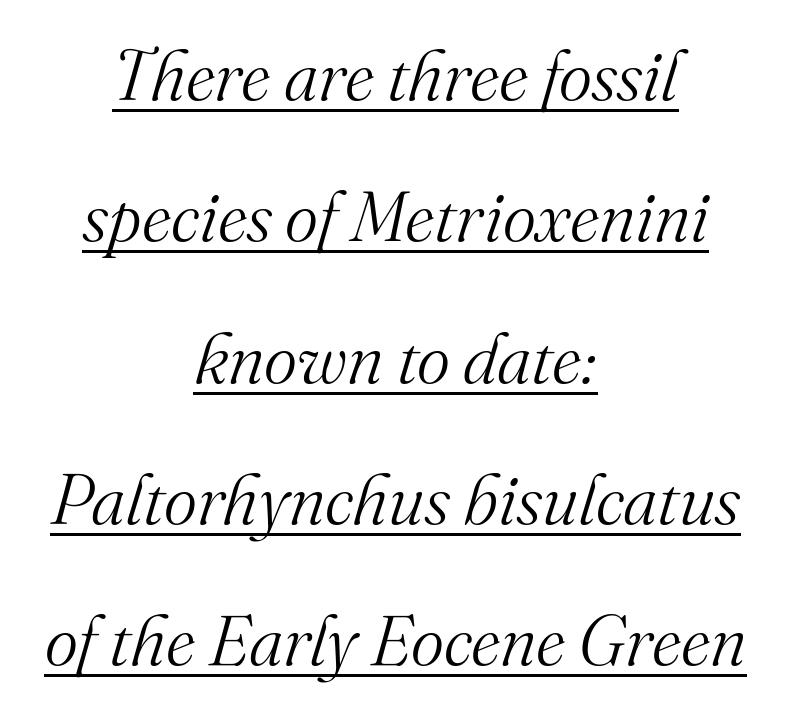
{"serif": "yes", "italic": "yes", "lean": "right", "slant_degrees": 16, "bold": "no", "weight": "light", "width": "normal", "stroke_contrast": "medium", "x_height": "small", "monospaced": "no", "underline": "yes", "align": "center", "line_spacing": "loose", "line_spacing_ratio": 1.99, "letter_spacing": "normal", "letter_spacing_em": 0.0, "glyph_px": 71}
